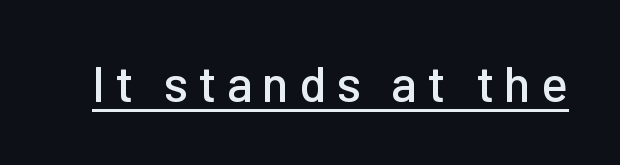
The image shows 50 px sans-serif type, upright; set unusually wide letter spacing (+0.2 em), underlined; low stroke contrast and a medium x-height.
